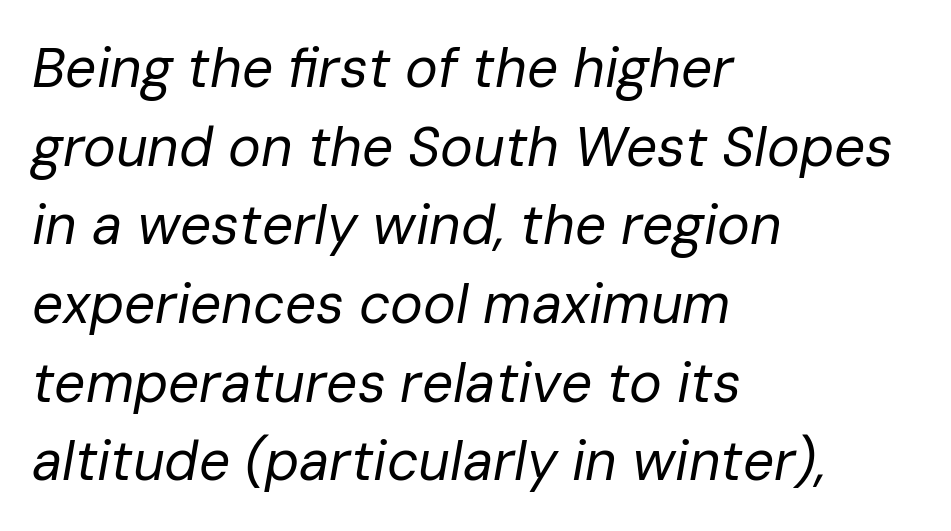
{"italic": "yes", "lean": "right", "slant_degrees": 10, "bold": "no", "weight": "regular", "width": "normal", "stroke_contrast": "low", "x_height": "medium", "monospaced": "no", "underline": "no", "align": "left", "line_spacing": "normal", "line_spacing_ratio": 1.43, "letter_spacing": "normal", "letter_spacing_em": 0.0, "glyph_px": 55}
